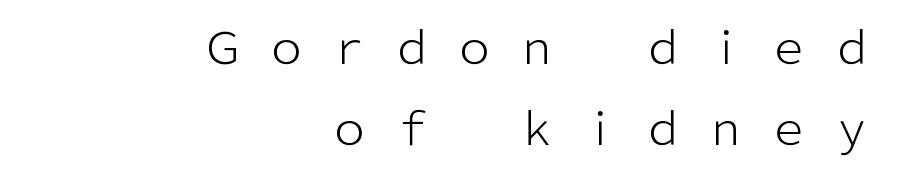
{"serif": "no", "italic": "no", "bold": "no", "weight": "light", "width": "normal", "stroke_contrast": "low", "x_height": "medium", "monospaced": "no", "underline": "no", "align": "right", "line_spacing_ratio": 1.84, "letter_spacing": "wide", "letter_spacing_em": 0.43, "glyph_px": 44}
